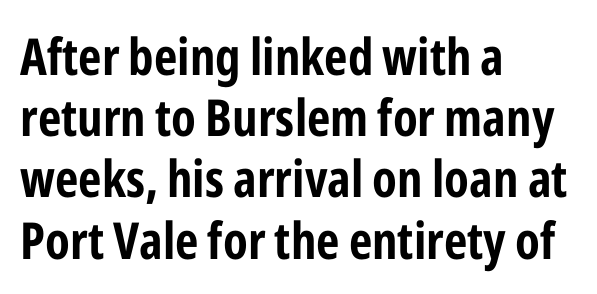
Q: Is the text bold? A: Yes.
Q: Is the text italic (slanted)? A: No, it is upright.
Q: Is the typeface a serif or a sans-serif typeface? A: Sans-serif.
Q: Is the text underlined? A: No.
Q: How is the paragraph aligned? A: Left-aligned.
Q: Is the spacing between letters normal or unusually wide? A: Normal.
Q: Width (condensed, normal, or wide)? A: Condensed.
Q: Stroke contrast? A: Low.
Q: x-height? A: Medium.
Q: Monospaced? A: No.
